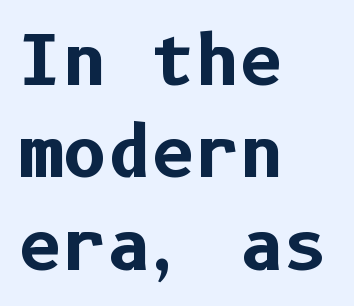
Rule under the text: the space is simply empty. Every stem runs plumb, perpendicular to the baseline. The characters display no serif detailing; their extremities are plain. The passage shown has conventional tracking throughout. In CSS terms this would be text-align: left. A normal amount of white space separates one row of letters from the next.
